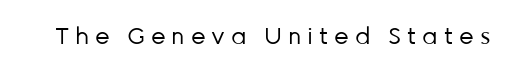
Q: Is the text bold? A: No.
Q: Is the text italic (slanted)? A: No, it is upright.
Q: Is the text underlined? A: No.
Q: Is the spacing between letters normal or unusually wide? A: Unusually wide.
